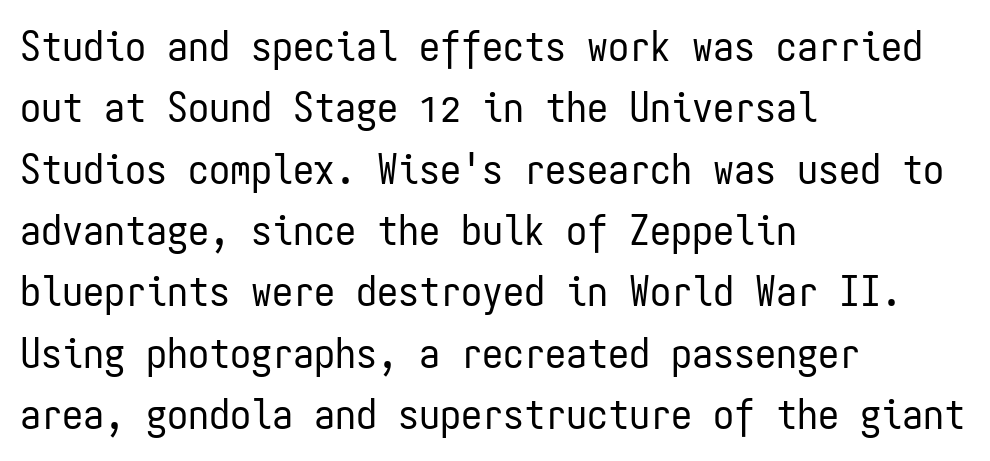
The horizontal fit of the characters is conventional and even. Do the characters align in a grid? Yes, the font is monospaced. The rendering anchors every line to the left-hand side. Ascenders rise straight up at ninety degrees.
